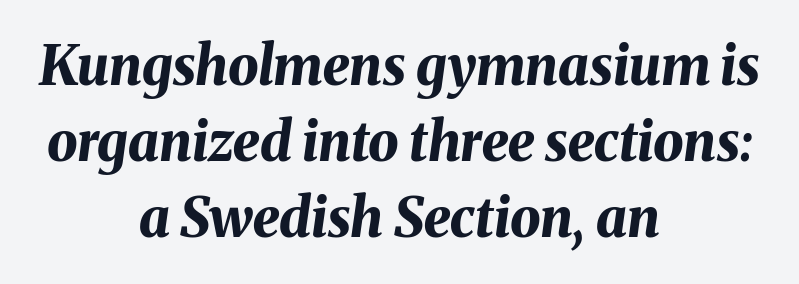
{"italic": "yes", "lean": "right", "slant_degrees": 8, "bold": "yes", "weight": "bold", "width": "normal", "stroke_contrast": "medium", "x_height": "medium", "monospaced": "no", "underline": "no", "align": "center", "line_spacing": "normal", "line_spacing_ratio": 1.41, "letter_spacing": "normal", "letter_spacing_em": 0.0, "glyph_px": 54}
